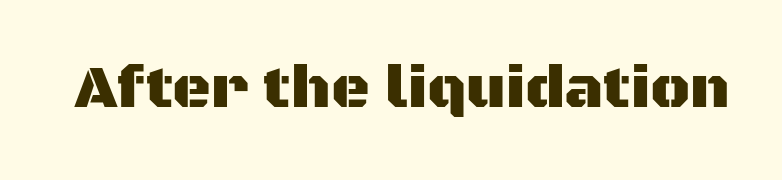
Bare-footed words on every line. Short note: letters normally spaced. The glyphs in this specimen are sans serif. It's the straight-up-and-down kind of type. Do the characters align in a grid? No, the font is proportional.
